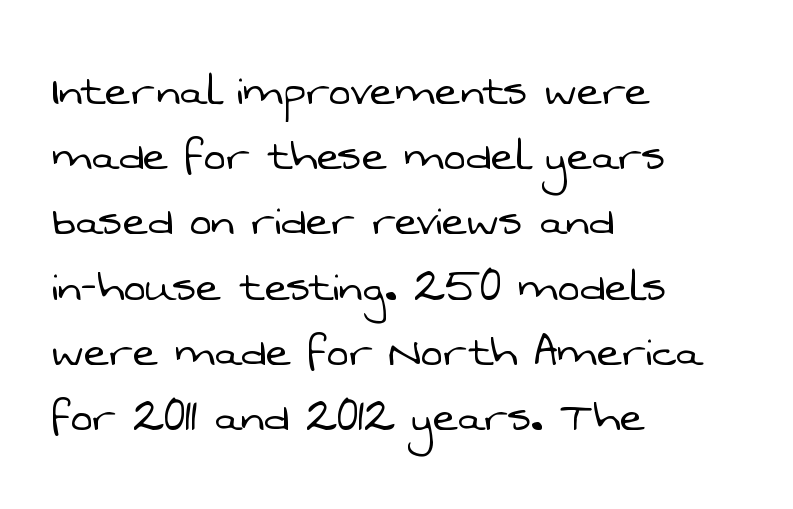
Q: Is the text bold? A: No.
Q: Is the typeface a serif or a sans-serif typeface? A: Sans-serif.
Q: Is the text underlined? A: No.
Q: How is the paragraph aligned? A: Left-aligned.
Q: Is the spacing between letters normal or unusually wide? A: Normal.
Q: Width (condensed, normal, or wide)? A: Normal.
Q: Stroke contrast? A: Low.
Q: x-height? A: Medium.
Q: Monospaced? A: No.
